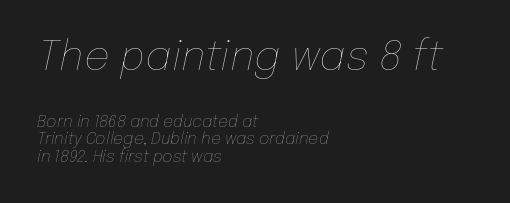
Horizontally, the lines are justified to the leading edge only. No extra ink here — the face is not bold. Designer's note — italics engaged. Note the varied advance widths — an 'i' is clearly narrower than an 'm'. The words here are not underlined.
